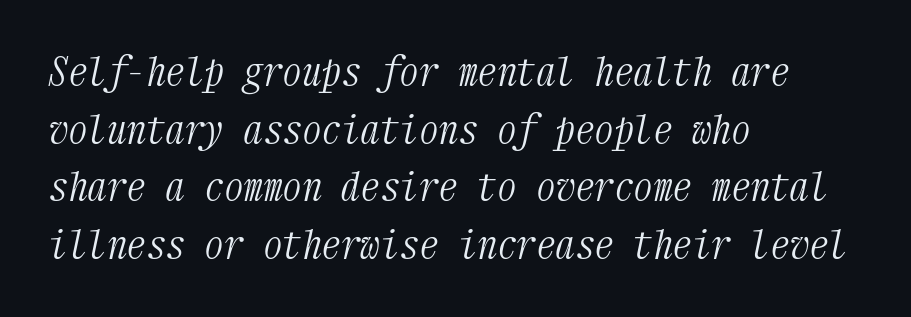
Q: Is the text bold? A: No.
Q: Is the text italic (slanted)? A: Yes, it leans right by about 12 degrees.
Q: Is the typeface a serif or a sans-serif typeface? A: Serif.
Q: Is the text underlined? A: No.
Q: How is the paragraph aligned? A: Left-aligned.
Q: Is the spacing between letters normal or unusually wide? A: Normal.
Q: Is the spacing between lines tight, normal or loose? A: Normal.
Q: Width (condensed, normal, or wide)? A: Condensed.
Q: Stroke contrast? A: Medium.
Q: x-height? A: Medium.
Q: Monospaced? A: Yes.
